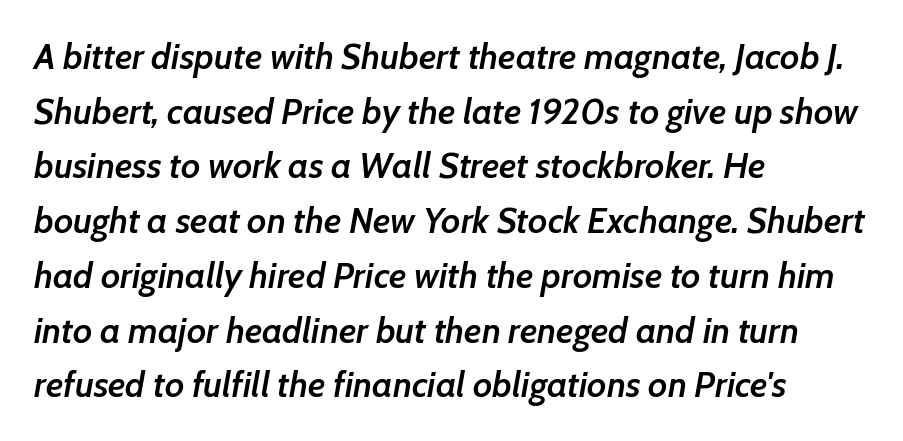
A classic flush-left, rag-right setting is used for this passage. Underlining? Definitely not there. Quick note: interline space is typical. Slanted lettering throughout. The passage shown has conventional tracking throughout. Stroke thickness is moderately raised; the sample reads as semibold.
